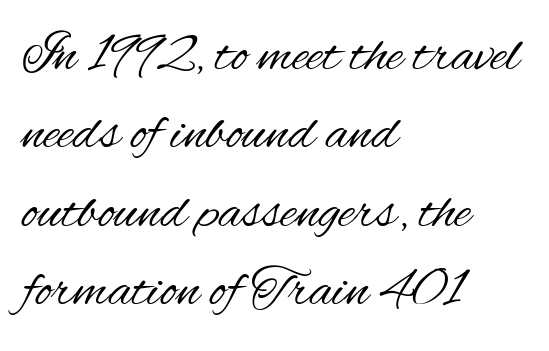
Q: Is the text bold? A: No.
Q: Is the text italic (slanted)? A: Yes.
Q: Is the typeface a serif or a sans-serif typeface? A: Sans-serif.
Q: Is the text underlined? A: No.
Q: How is the paragraph aligned? A: Left-aligned.
Q: Is the spacing between letters normal or unusually wide? A: Normal.
Q: Is the spacing between lines tight, normal or loose? A: Normal.
Q: Width (condensed, normal, or wide)? A: Condensed.
Q: Stroke contrast? A: Medium.
Q: x-height? A: Small.
Q: Monospaced? A: No.
